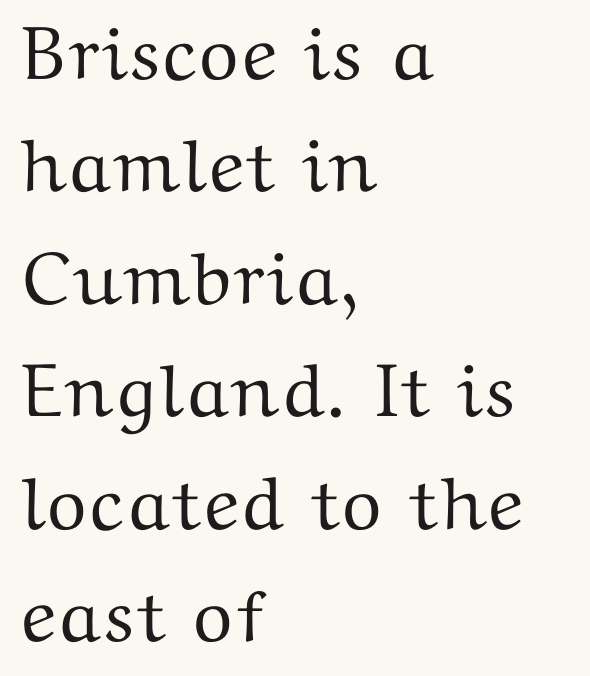
{"serif": "yes", "italic": "no", "width": "wide", "stroke_contrast": "medium", "x_height": "medium", "monospaced": "no", "underline": "no", "align": "left", "line_spacing": "normal", "line_spacing_ratio": 1.5, "letter_spacing": "normal", "letter_spacing_em": 0.0, "glyph_px": 75}
